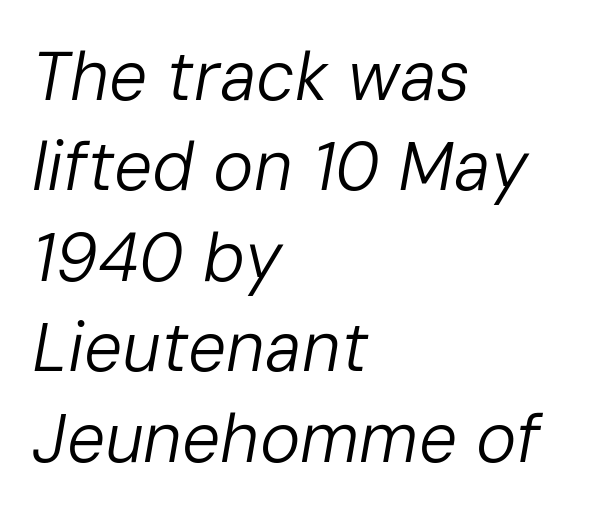
{"italic": "yes", "lean": "right", "slant_degrees": 10, "bold": "no", "weight": "regular", "width": "normal", "stroke_contrast": "low", "x_height": "medium", "monospaced": "no", "underline": "no", "align": "left", "line_spacing": "normal", "line_spacing_ratio": 1.33, "letter_spacing": "normal", "letter_spacing_em": 0.0, "glyph_px": 68}
